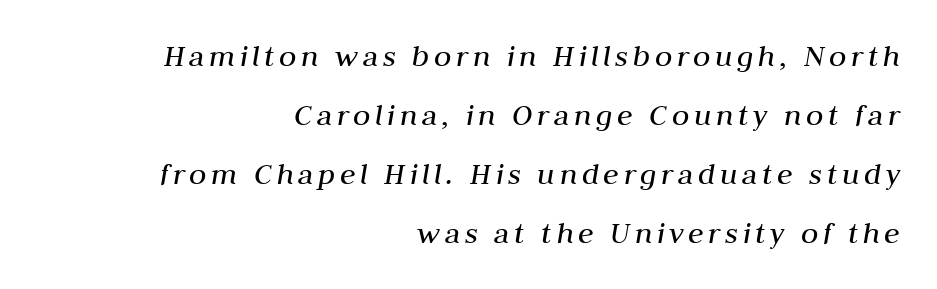
The image shows 32 px regular-weight type, italic (leaning right); set right-aligned, line spacing 1.84x, not underlined; medium stroke contrast and a medium x-height.
